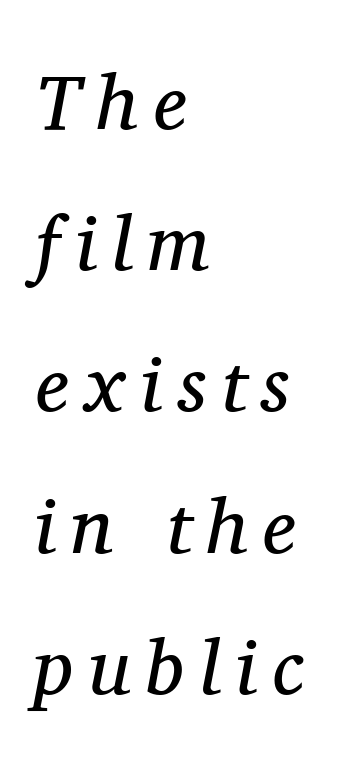
{"serif": "yes", "italic": "yes", "lean": "right", "slant_degrees": 11, "bold": "no", "weight": "regular", "width": "normal", "stroke_contrast": "medium", "x_height": "medium", "monospaced": "no", "underline": "no", "align": "left", "line_spacing_ratio": 1.81, "letter_spacing": "wide", "letter_spacing_em": 0.2, "glyph_px": 78}
